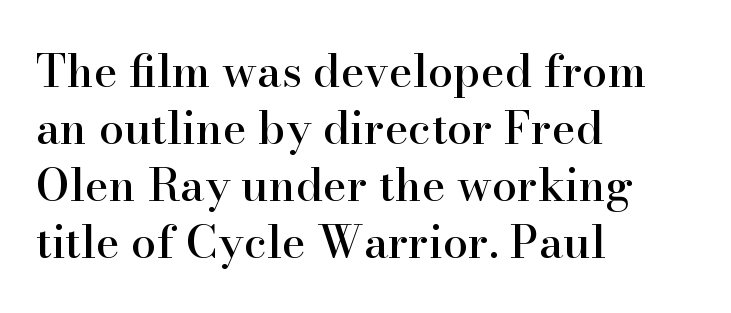
The lettering stays uniformly vertical, giving the passage a roman look. Between one letter and the next there's only the usual sliver of space. Looks like regular typesetting: each glyph gets only the width it needs. The text was rendered using a seriffed face with decorative stroke endings. The foot of each line stays bare and open.
